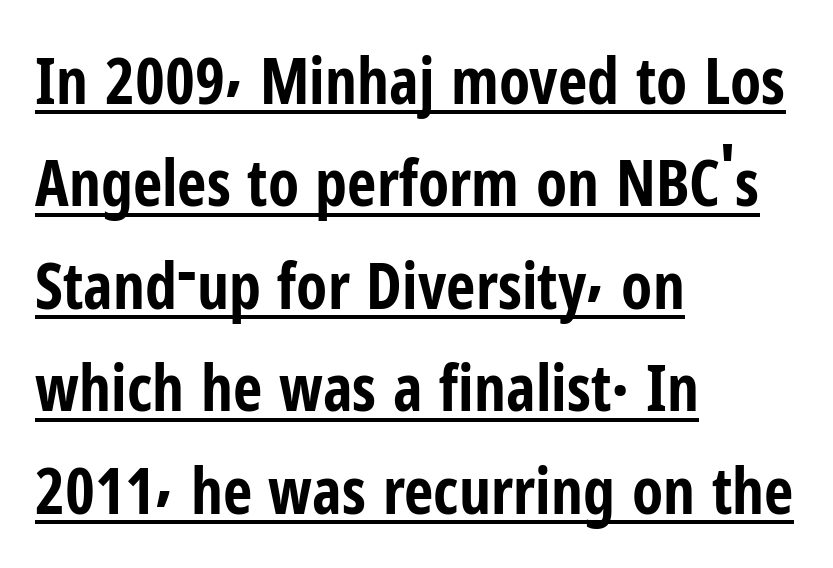
The image shows 64 px bold, condensed sans-serif type, upright; set left-aligned, normal line spacing (1.6x), normal letter spacing, underlined; low stroke contrast and a medium x-height.
